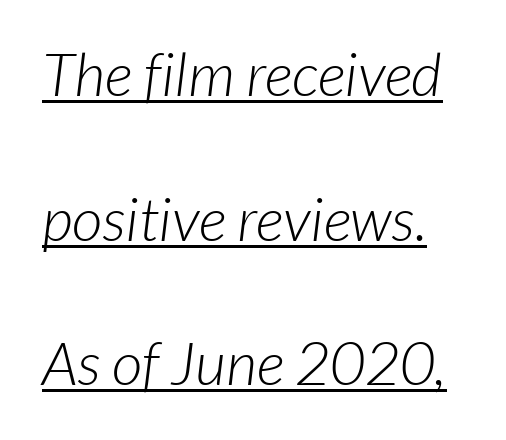
{"serif": "no", "bold": "no", "weight": "light", "width": "normal", "stroke_contrast": "low", "x_height": "medium", "monospaced": "no", "underline": "yes", "line_spacing": "loose", "line_spacing_ratio": 2.41, "letter_spacing": "normal", "letter_spacing_em": 0.0, "glyph_px": 60}
